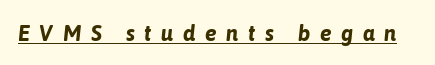
The image shows 22 px bold type, italic (leaning right); set unusually wide letter spacing (+0.43 em), underlined.
